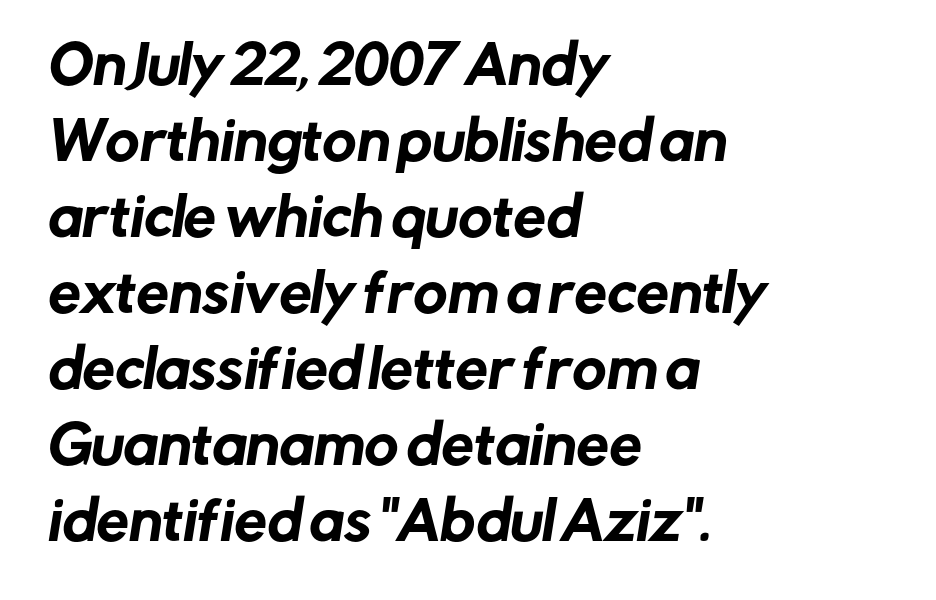
Each row of text sits above clean, open space. Where is the straight margin? On the left. Character widths vary here, with narrow letters taking less room than wide ones. The block of text has a typical density, with ordinary space between rows. You can tell from the bare stems that sans-serif type was used.
